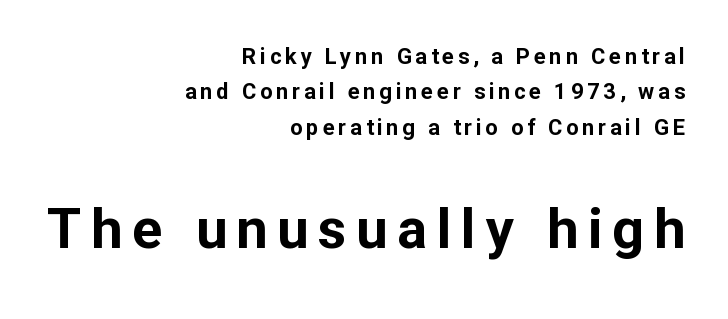
Q: Is the text bold? A: Yes.
Q: Is the text italic (slanted)? A: No, it is upright.
Q: Is the typeface a serif or a sans-serif typeface? A: Sans-serif.
Q: Is the text underlined? A: No.
Q: How is the paragraph aligned? A: Right-aligned.
Q: Is the spacing between lines tight, normal or loose? A: Normal.
Q: Which block of text is set in a larger size, the first (top) or the second (bottom)? A: The second (bottom) one.
Q: Width (condensed, normal, or wide)? A: Normal.
Q: Stroke contrast? A: Low.
Q: x-height? A: Medium.
Q: Monospaced? A: No.
